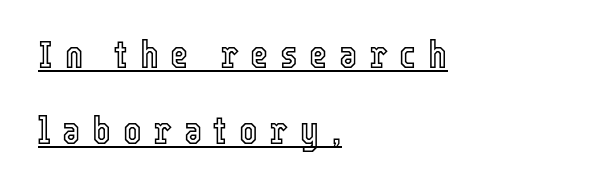
Q: Is the text italic (slanted)? A: No, it is upright.
Q: Is the text underlined? A: Yes.
Q: How is the paragraph aligned? A: Left-aligned.
Q: Is the spacing between letters normal or unusually wide? A: Unusually wide.
Q: Is the spacing between lines tight, normal or loose? A: Loose.
Q: Width (condensed, normal, or wide)? A: Condensed.
Q: x-height? A: Medium.
Q: Monospaced? A: No.
